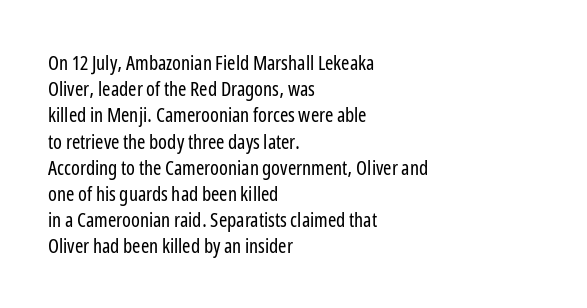
Q: Is the text bold? A: No.
Q: Is the text italic (slanted)? A: No, it is upright.
Q: Is the text underlined? A: No.
Q: How is the paragraph aligned? A: Left-aligned.
Q: Is the spacing between letters normal or unusually wide? A: Normal.
Q: Is the spacing between lines tight, normal or loose? A: Normal.
